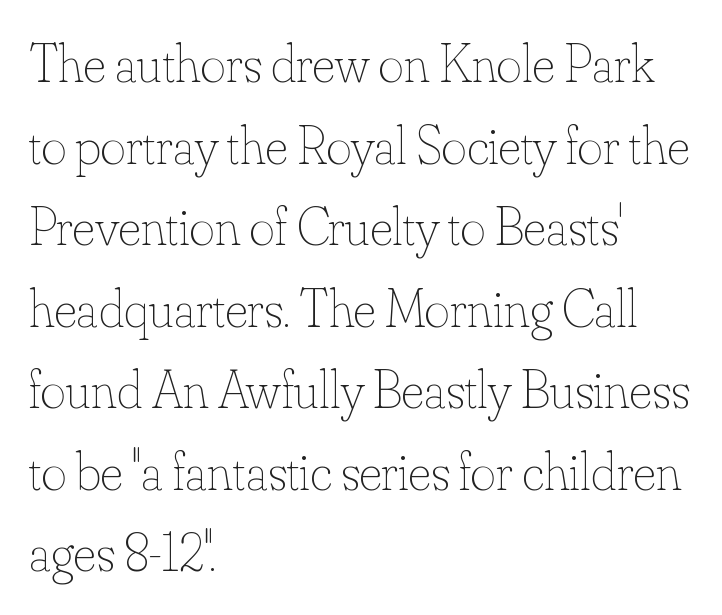
{"italic": "no", "bold": "no", "weight": "thin", "width": "normal", "stroke_contrast": "low", "x_height": "small", "monospaced": "no", "underline": "no", "align": "left", "line_spacing": "normal", "line_spacing_ratio": 1.51, "letter_spacing": "normal", "letter_spacing_em": 0.0, "glyph_px": 54}
